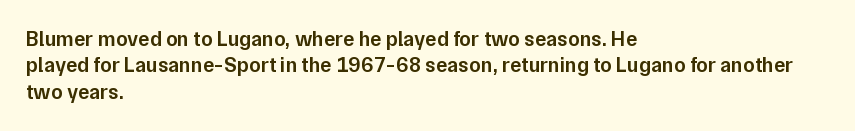
The image shows 21 px text type, upright; set left-aligned, normal line spacing (1.26x), normal letter spacing, not underlined.
